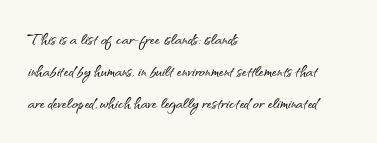
Q: Is the text italic (slanted)? A: Yes.
Q: Is the text underlined? A: No.
Q: How is the paragraph aligned? A: Left-aligned.
Q: Is the spacing between letters normal or unusually wide? A: Normal.
Q: Is the spacing between lines tight, normal or loose? A: Normal.
